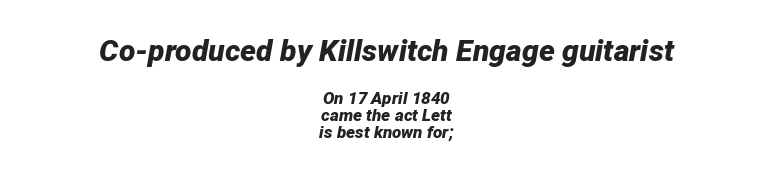
{"italic": "yes", "lean": "right", "slant_degrees": 12, "bold": "yes", "weight": "bold", "width": "normal", "stroke_contrast": "low", "x_height": "medium", "monospaced": "no", "underline": "no", "align": "center", "line_spacing": "tight", "line_spacing_ratio": 1.02, "letter_spacing": "normal", "letter_spacing_em": 0.0, "larger_block": "first", "size_ratio": 1.76, "glyph_px": 30}
